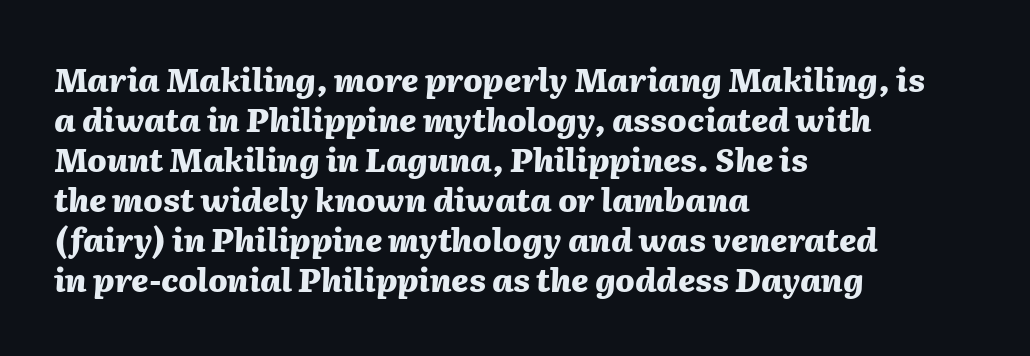
The image shows 32 px heavy type, italic (leaning right); set left-aligned, normal line spacing (1.25x), normal letter spacing, not underlined; medium stroke contrast and a medium x-height.
